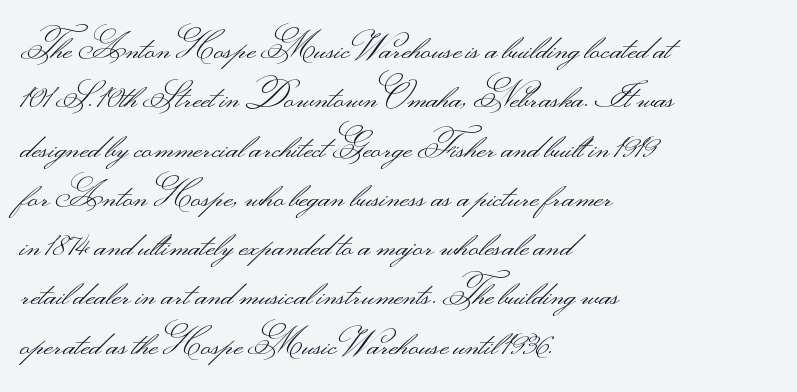
Just letters on the line, the space beneath them empty. Short note: letters normally spaced. Regarding leading, the lines here are spaced in the standard way. In terms of letterform style, serifs are entirely absent. A classic flush-left, rag-right setting is used for this passage.
